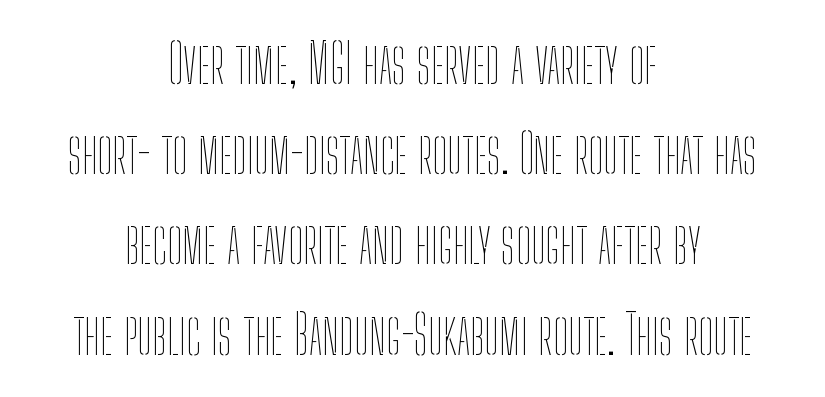
Summary of weight: not heavy and not bold. These lines are rendered in a variable-pitch font. Casual observation: everything's sitting right in the middle. Vertically, the passage feels balanced, rows spaced as you'd expect. This sample uses plain, unmodified letter spacing.
